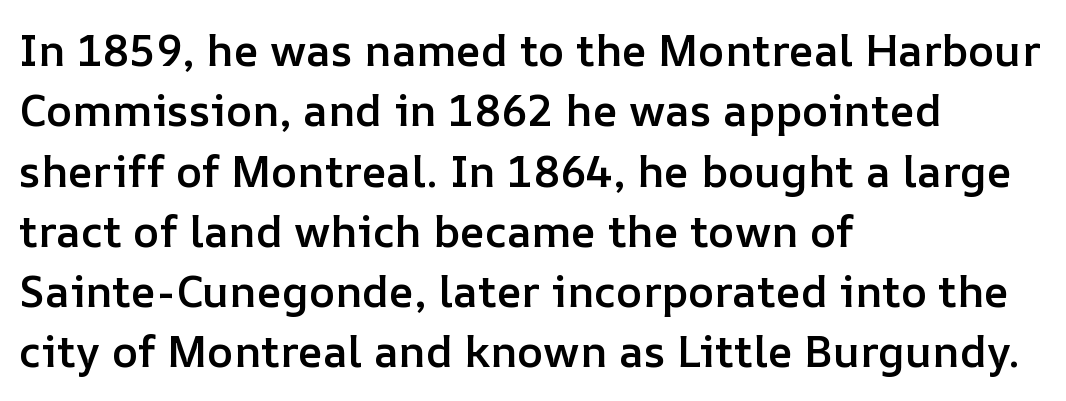
The foot of each line stays bare and open. In CSS terms this would be text-align: left. The specimen reads as upright at a glance. Looks like regular typesetting: each glyph gets only the width it needs.
